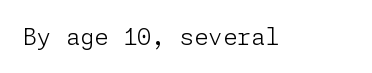
Q: Is the text bold? A: No.
Q: Is the text italic (slanted)? A: No, it is upright.
Q: Is the text underlined? A: No.
Q: Is the spacing between letters normal or unusually wide? A: Normal.
